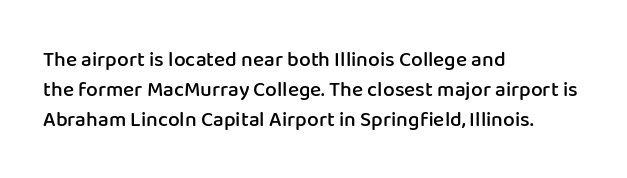
Every row of glyphs begins at an identical x-position on the left. Underlining? Definitely not there. What's the leading like? Ordinary, nothing unusual. The tracking reads as untouched default to a designer's eye. A fair bit of extra ink — the face is semibold, not bold.
